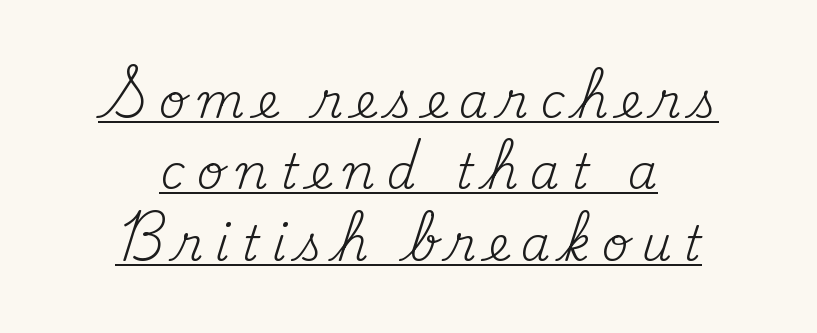
The rendering uses natural spacing where letterforms have individual widths. Compared with typical body copy, the letter spacing here is much looser. The typesetting does not lean heavy: it is not bold. The passage shown is typeset with a serif family. The rag falls on both sides of this text block equally.
